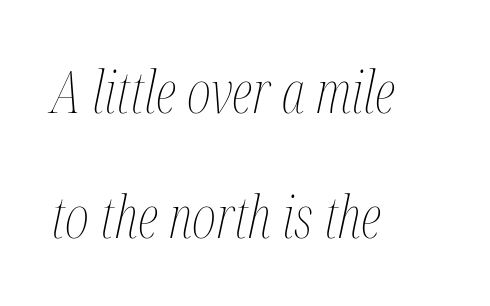
{"italic": "yes", "lean": "right", "slant_degrees": 12, "bold": "no", "weight": "thin", "width": "condensed", "stroke_contrast": "medium", "x_height": "medium", "monospaced": "no", "underline": "no", "align": "left", "line_spacing": "loose", "line_spacing_ratio": 2.15, "letter_spacing": "normal", "letter_spacing_em": 0.0, "glyph_px": 58}
